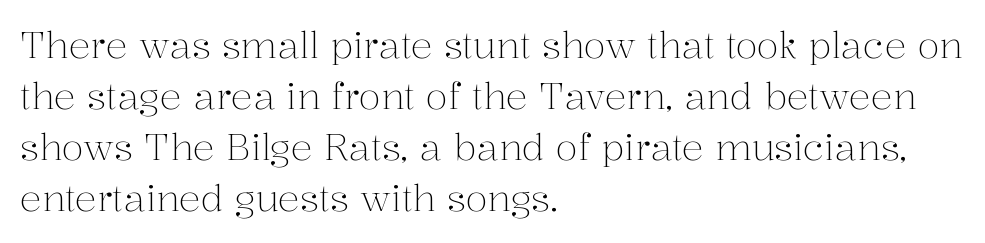
The image shows 36 px light serif type, upright; set left-aligned, normal line spacing (1.42x), normal letter spacing, not underlined; medium stroke contrast and a medium x-height.
